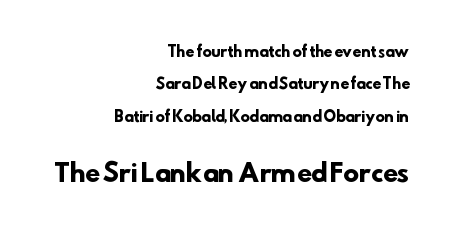
Q: Is the text bold? A: Yes.
Q: Is the text underlined? A: No.
Q: How is the paragraph aligned? A: Right-aligned.
Q: Is the spacing between letters normal or unusually wide? A: Normal.
Q: Is the spacing between lines tight, normal or loose? A: Loose.
Q: Which block of text is set in a larger size, the first (top) or the second (bottom)? A: The second (bottom) one.
